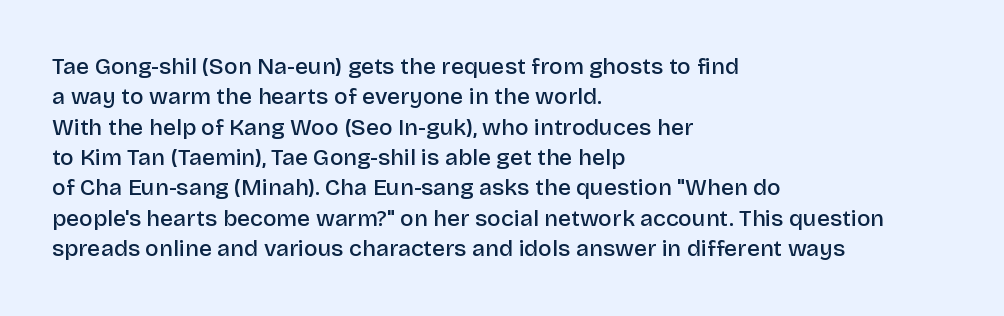
Q: Is the text bold? A: Semi-bold.
Q: Is the text italic (slanted)? A: No, it is upright.
Q: Is the text underlined? A: No.
Q: How is the paragraph aligned? A: Left-aligned.
Q: Is the spacing between letters normal or unusually wide? A: Normal.
Q: Is the spacing between lines tight, normal or loose? A: Normal.
